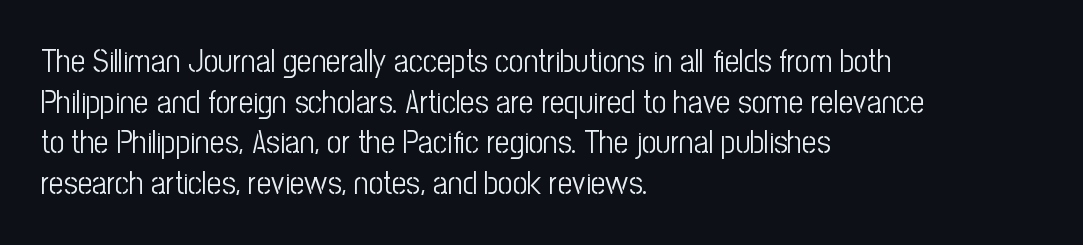
Q: Is the text bold? A: No.
Q: Is the text italic (slanted)? A: No, it is upright.
Q: Is the typeface a serif or a sans-serif typeface? A: Sans-serif.
Q: Is the text underlined? A: No.
Q: How is the paragraph aligned? A: Left-aligned.
Q: Is the spacing between letters normal or unusually wide? A: Normal.
Q: Is the spacing between lines tight, normal or loose? A: Normal.
Q: Width (condensed, normal, or wide)? A: Condensed.
Q: Stroke contrast? A: Low.
Q: x-height? A: Medium.
Q: Monospaced? A: No.
